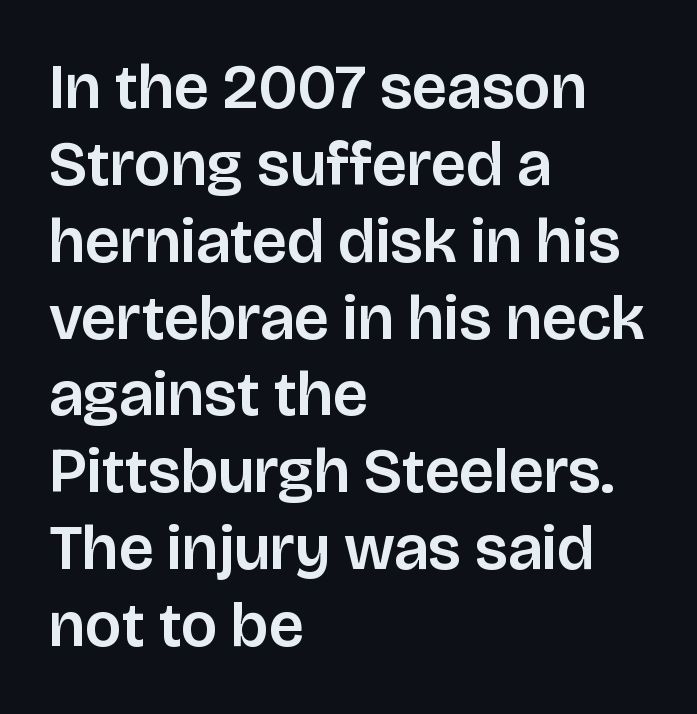
The image shows 63 px sans-serif type, upright; set left-aligned, line spacing 1.22x, normal letter spacing, not underlined; low stroke contrast and a large x-height.
